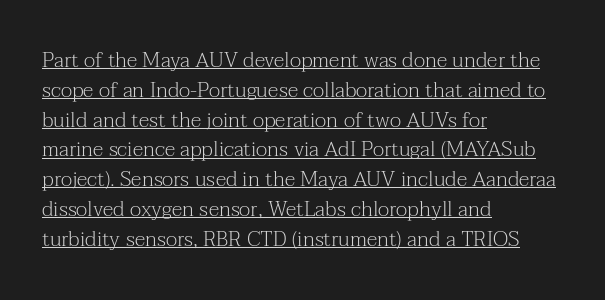
The image shows 21 px text type, upright; set left-aligned, normal line spacing (1.42x), normal letter spacing, underlined.
